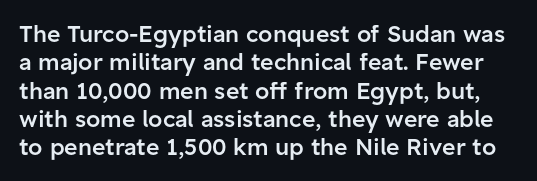
{"italic": "no", "bold": "semi", "underline": "no", "line_spacing_ratio": 1.23, "letter_spacing": "normal", "letter_spacing_em": 0.0, "glyph_px": 23}
